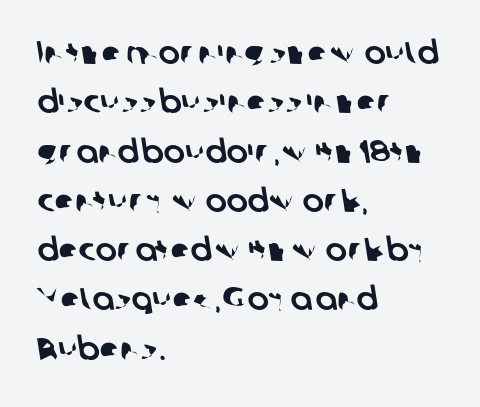
Letters rest on an invisible, unmarked baseline. This is sans-serif lettering, the kind often seen on screens and signage. Is the block centered? No — it sits flush against the left margin. In terms of letterspacing, this is plain default setting.
